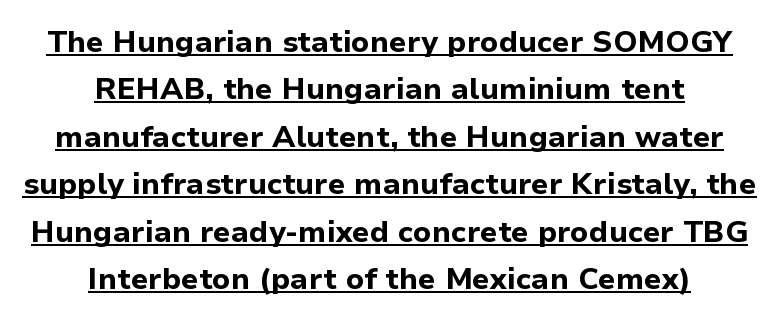
You could not count columns in this text — the font is proportionally spaced. Posture: vertical. Pretty heavy lettering here — definitely bold. A typesetter would call this zero additional tracking. Nope, no serifs anywhere on these letters. These characters rest on top of a visible drawn line.
